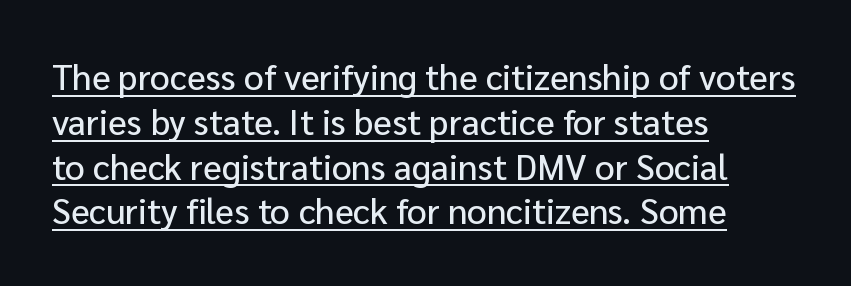
The image shows 35 px sans-serif type, upright; set left-aligned, normal line spacing (1.28x), normal letter spacing, underlined; low stroke contrast and a medium x-height.
